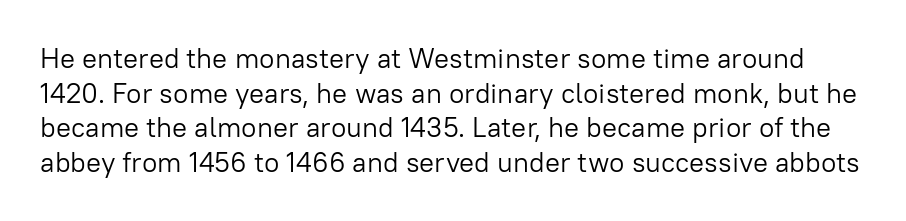
Q: Is the text bold? A: No.
Q: Is the text italic (slanted)? A: No, it is upright.
Q: Is the typeface a serif or a sans-serif typeface? A: Sans-serif.
Q: Is the text underlined? A: No.
Q: Is the spacing between letters normal or unusually wide? A: Normal.
Q: Width (condensed, normal, or wide)? A: Normal.
Q: Stroke contrast? A: Low.
Q: x-height? A: Medium.
Q: Monospaced? A: No.
